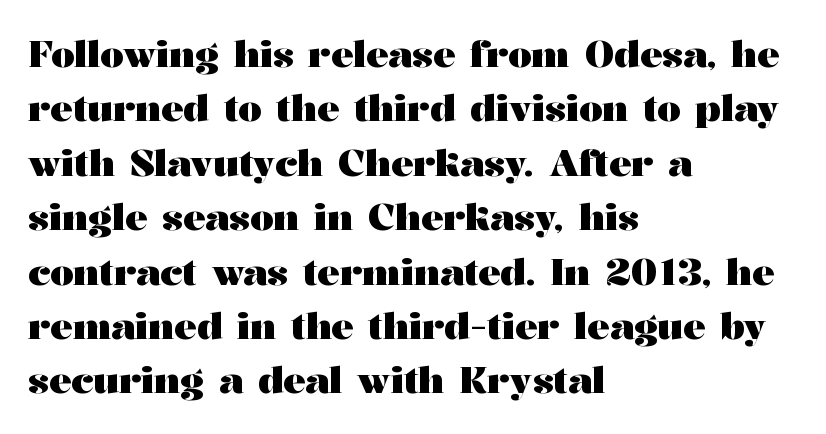
Q: Is the text bold? A: Yes.
Q: Is the text italic (slanted)? A: No, it is upright.
Q: Is the typeface a serif or a sans-serif typeface? A: Serif.
Q: Is the text underlined? A: No.
Q: How is the paragraph aligned? A: Left-aligned.
Q: Is the spacing between letters normal or unusually wide? A: Normal.
Q: Is the spacing between lines tight, normal or loose? A: Normal.
Q: Width (condensed, normal, or wide)? A: Wide.
Q: Stroke contrast? A: Medium.
Q: x-height? A: Medium.
Q: Monospaced? A: No.
